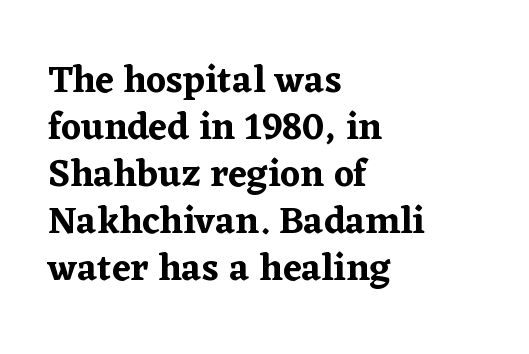
Q: Is the text italic (slanted)? A: No, it is upright.
Q: Is the typeface a serif or a sans-serif typeface? A: Serif.
Q: Is the text underlined? A: No.
Q: How is the paragraph aligned? A: Left-aligned.
Q: Is the spacing between letters normal or unusually wide? A: Normal.
Q: Width (condensed, normal, or wide)? A: Normal.
Q: Stroke contrast? A: Low.
Q: x-height? A: Medium.
Q: Monospaced? A: No.
